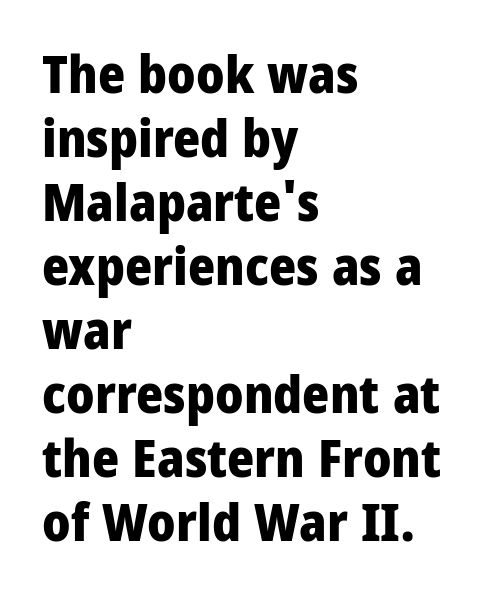
{"serif": "no", "italic": "no", "bold": "yes", "weight": "heavy", "width": "condensed", "stroke_contrast": "low", "x_height": "large", "monospaced": "no", "underline": "no", "align": "left", "line_spacing_ratio": 1.23, "letter_spacing": "normal", "letter_spacing_em": 0.0, "glyph_px": 52}
